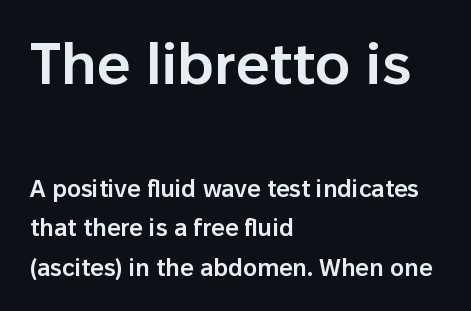
Here the designer chose a conventional face with non-uniform glyph widths. Posture: straight, roman, zero tilt. In terms of letterform style, serifs are entirely absent. This sample uses plain, unmodified letter spacing.
